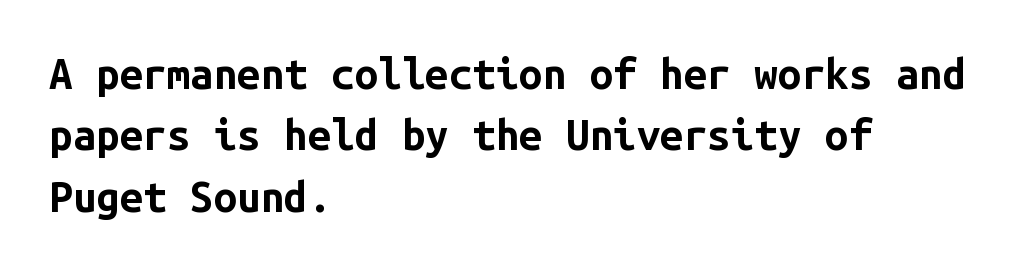
Q: Is the text bold? A: Yes.
Q: Is the text italic (slanted)? A: No, it is upright.
Q: Is the typeface a serif or a sans-serif typeface? A: Sans-serif.
Q: Is the text underlined? A: No.
Q: How is the paragraph aligned? A: Left-aligned.
Q: Is the spacing between letters normal or unusually wide? A: Normal.
Q: Is the spacing between lines tight, normal or loose? A: Normal.
Q: Width (condensed, normal, or wide)? A: Normal.
Q: Stroke contrast? A: Low.
Q: x-height? A: Medium.
Q: Monospaced? A: Yes.
